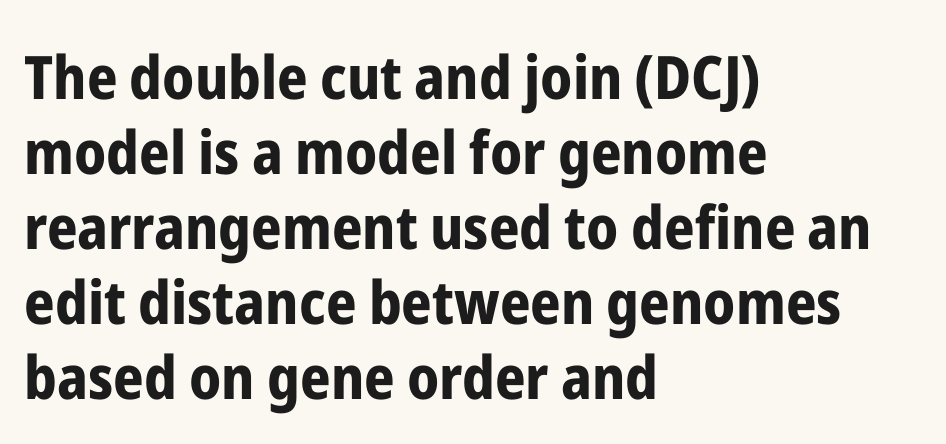
Q: Is the text bold? A: Yes.
Q: Is the text italic (slanted)? A: No, it is upright.
Q: Is the typeface a serif or a sans-serif typeface? A: Sans-serif.
Q: Is the text underlined? A: No.
Q: How is the paragraph aligned? A: Left-aligned.
Q: Is the spacing between letters normal or unusually wide? A: Normal.
Q: Is the spacing between lines tight, normal or loose? A: Normal.
Q: Width (condensed, normal, or wide)? A: Condensed.
Q: Stroke contrast? A: Low.
Q: x-height? A: Medium.
Q: Monospaced? A: No.
